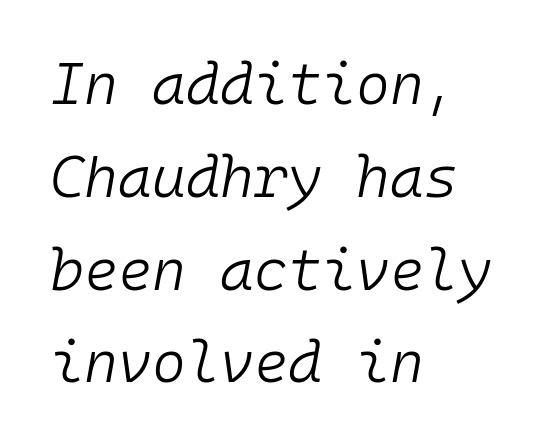
The image shows 58 px light type, italic (leaning right), monospaced; set left-aligned, normal line spacing (1.6x), normal letter spacing, not underlined; low stroke contrast and a medium x-height.
